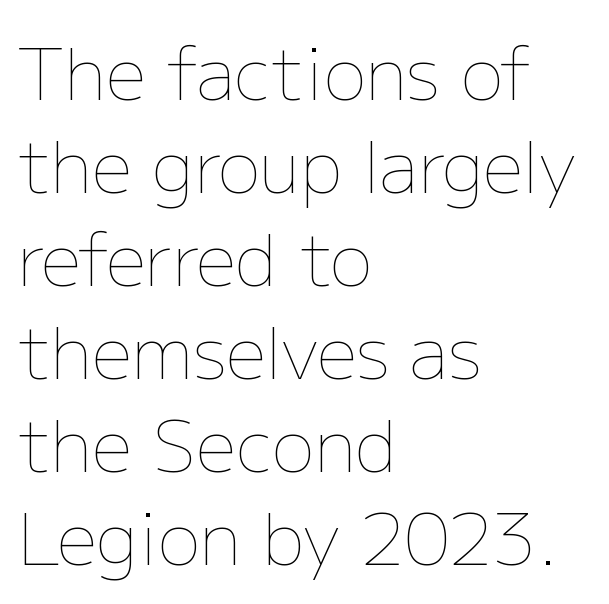
You could not count columns in this text — the font is proportionally spaced. The text block is weighted toward the left margin, trailing off unevenly rightward. Reading down the column, the eye jumps a familiar distance to each next line. Glyph-to-glyph distance matches everyday printed text.
